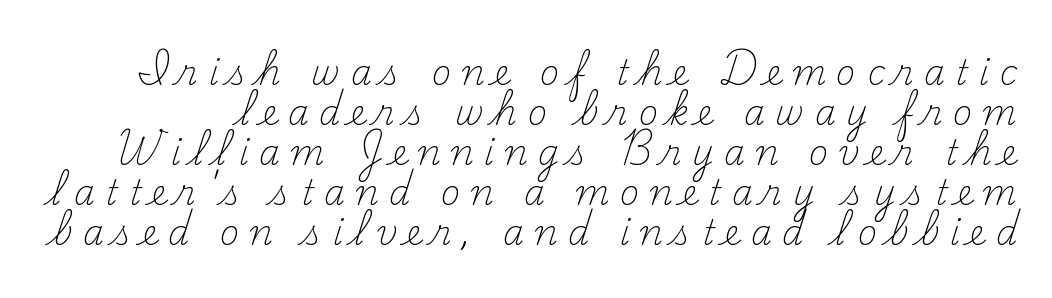
The image shows 34 px light type; set line spacing 1.18x, unusually wide letter spacing (+0.3 em), not underlined; medium stroke contrast and a small x-height.
